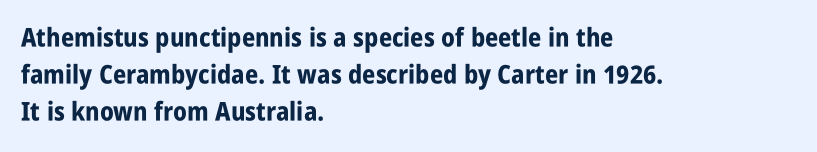
These words are printed bold, with thick strokes throughout. Between one letter and the next there's only the usual sliver of space. The letters stand straight up with perfectly vertical stems. The rendering anchors every line to the left-hand side. The leading is moderate, giving the passage an even texture.
